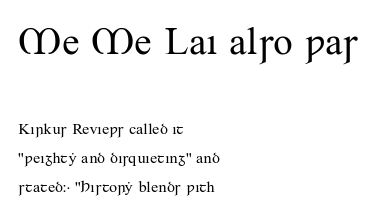
The typography opts for an upright posture over an oblique one. The typeface has the unassuming heft of standard copy or less. Is this a fixed-width face? No — the glyphs have proportional, varying widths. Typeset ragged right — the left edge is the straight one. Which chunk is bigger? The first one — the top block dwarfs the bottom.
